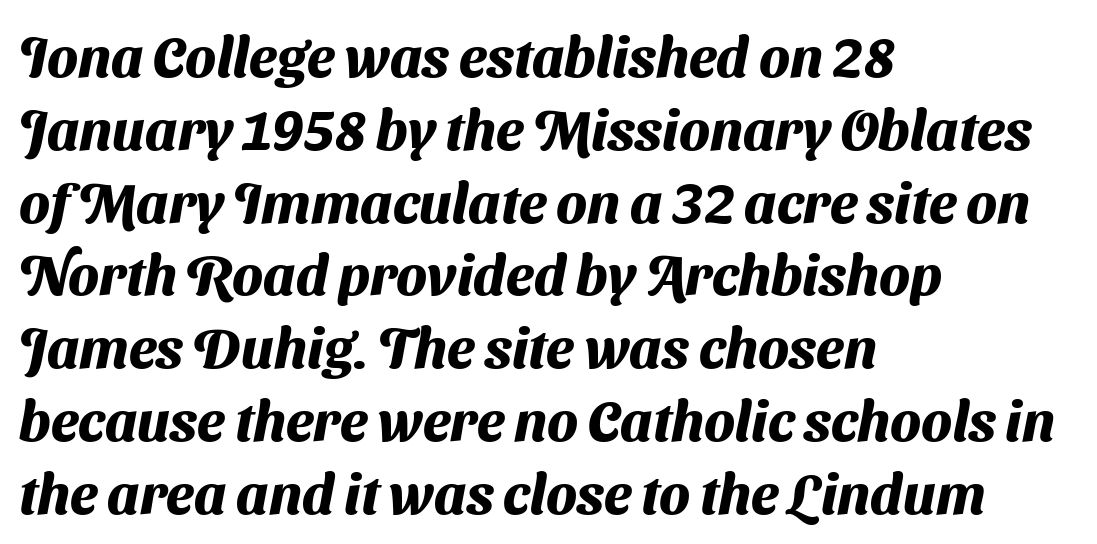
{"serif": "no", "bold": "yes", "weight": "heavy", "width": "normal", "stroke_contrast": "medium", "x_height": "medium", "monospaced": "no", "underline": "no", "align": "left", "line_spacing": "normal", "line_spacing_ratio": 1.3, "letter_spacing": "normal", "letter_spacing_em": 0.0, "glyph_px": 56}
